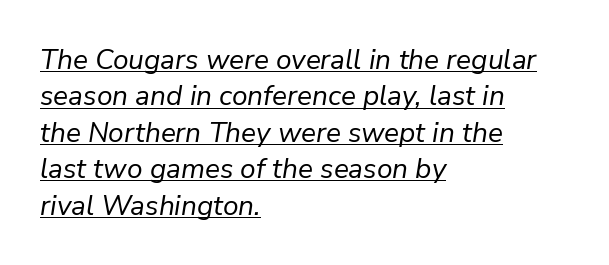
{"italic": "yes", "lean": "right", "slant_degrees": 9, "bold": "no", "weight": "regular", "width": "normal", "stroke_contrast": "low", "x_height": "medium", "monospaced": "no", "underline": "yes", "align": "left", "line_spacing": "normal", "line_spacing_ratio": 1.3, "letter_spacing": "normal", "letter_spacing_em": 0.0, "glyph_px": 28}
